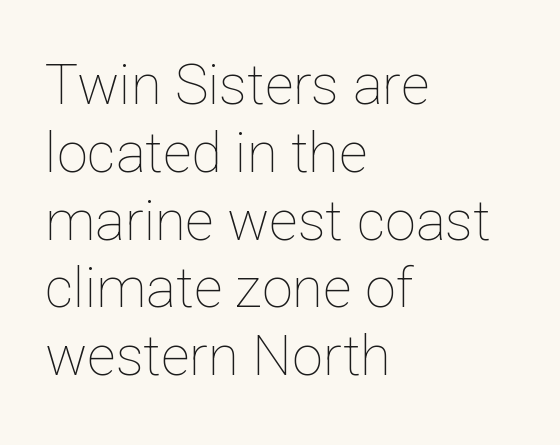
The image shows 56 px thin type, upright; set left-aligned, line spacing 1.21x, normal letter spacing, not underlined; low stroke contrast and a medium x-height.
